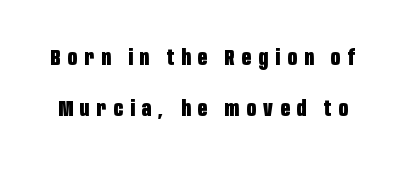
Q: Is the text bold? A: Yes.
Q: Is the text italic (slanted)? A: No, it is upright.
Q: Is the text underlined? A: No.
Q: Is the spacing between letters normal or unusually wide? A: Unusually wide.
Q: Is the spacing between lines tight, normal or loose? A: Loose.
